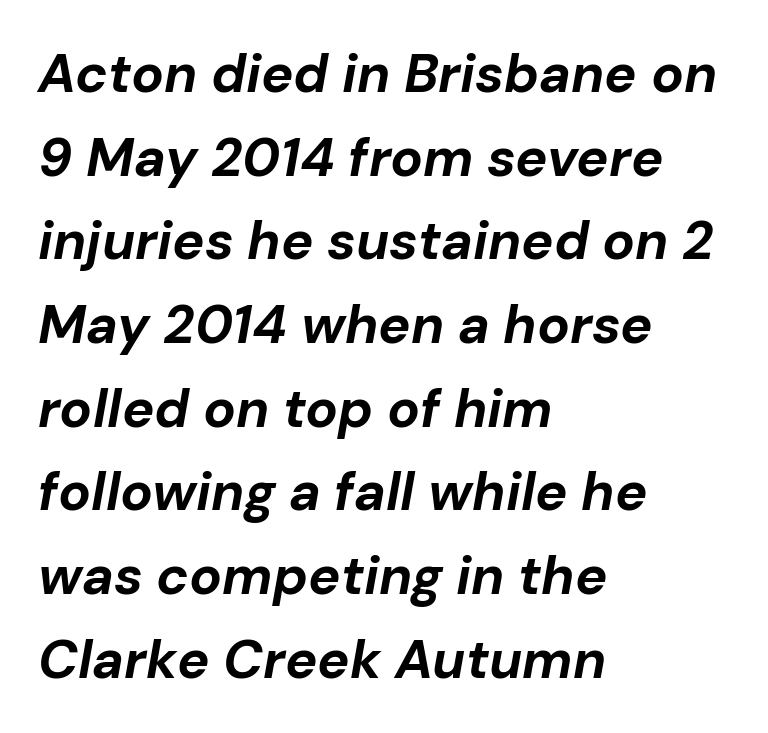
The image shows 54 px bold type, italic (leaning right); set left-aligned, normal line spacing (1.55x), normal letter spacing, not underlined; low stroke contrast and a medium x-height.
